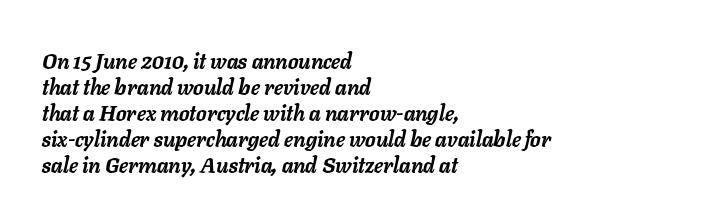
The image shows 21 px bold type, italic (leaning right); set left-aligned, line spacing 1.24x, normal letter spacing, not underlined.
